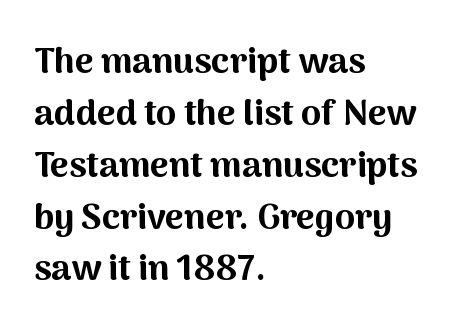
The passage shown is emphatically bold. A typesetter would call this proportional, since set widths differ per character. This is the regular roman posture of the typeface. Check the space under the baseline: it is left empty. In terms of leading, this rendering sits right in the middle.
